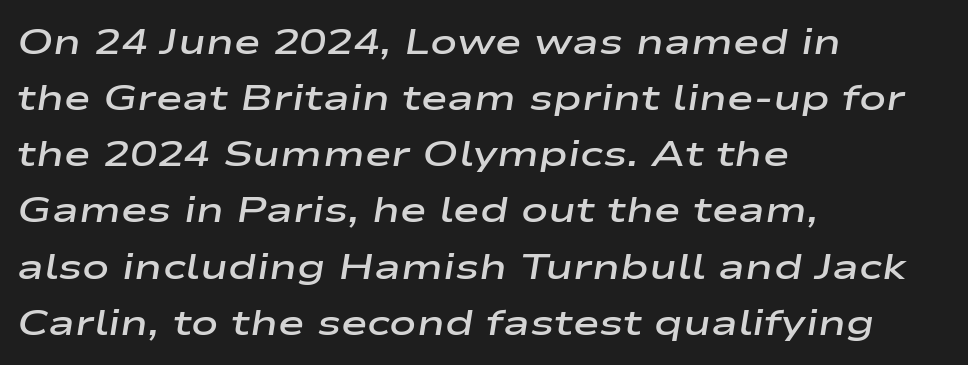
The image shows 36 px semibold, wide type, italic (leaning right); set left-aligned, normal line spacing (1.56x), normal letter spacing, not underlined; low stroke contrast and a medium x-height.
